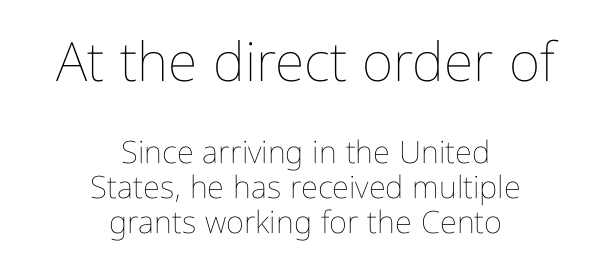
{"italic": "no", "bold": "no", "weight": "thin", "width": "condensed", "stroke_contrast": "low", "x_height": "medium", "monospaced": "no", "underline": "no", "align": "center", "line_spacing": "tight", "line_spacing_ratio": 1.13, "letter_spacing": "normal", "letter_spacing_em": 0.0, "larger_block": "first", "size_ratio": 1.74, "glyph_px": 54}
